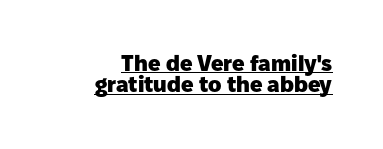
Beneath each row of characters lies a ruled line. Alignment: flush right. The lettering holds an erect, upright posture throughout. This sample uses plain, unmodified letter spacing.
